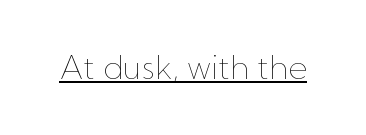
Underlining? Definitely there. The tracking reads as untouched default to a designer's eye. The specimen reads as upright at a glance. The passage shown is not bold in any degree. The face used here is proportionally spaced, like ordinary book or web type.
